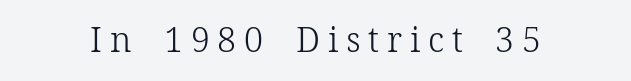
{"serif": "yes", "italic": "no", "bold": "no", "weight": "light", "width": "normal", "stroke_contrast": "low", "x_height": "medium", "monospaced": "no", "underline": "no", "letter_spacing": "wide", "letter_spacing_em": 0.23, "glyph_px": 34}
